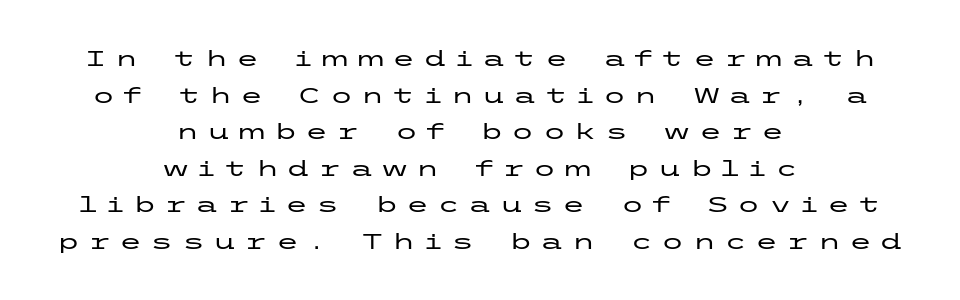
Descenders hang freely into open space. Casual observation: everything's sitting right in the middle. Rendered with straight, roman letterforms. Words appear elongated and porous because spacing is wide.
